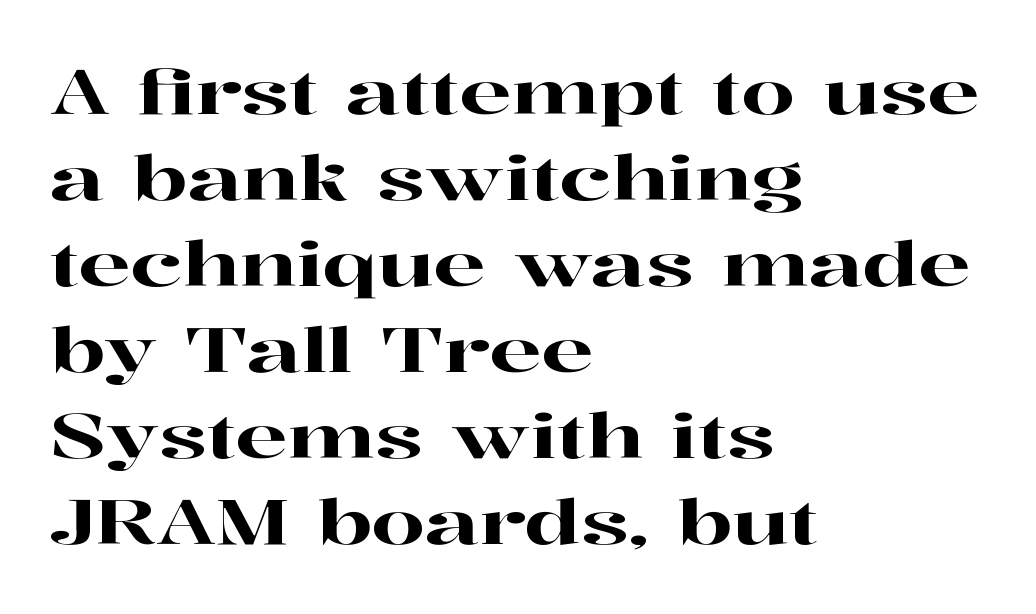
The foot of each line stays bare and open. The type sits square on the baseline with zero lean. The passage is arranged the way most books set body copy — flush left. A typesetter would call this proportional, since set widths differ per character.
